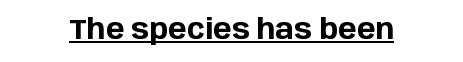
The lettering holds an erect, upright posture throughout. Underline: present. The face used here is proportionally spaced, like ordinary book or web type. The line texture is even and compact thanks to regular tracking. The rendering uses a bold face; every stroke is thick and dark.
